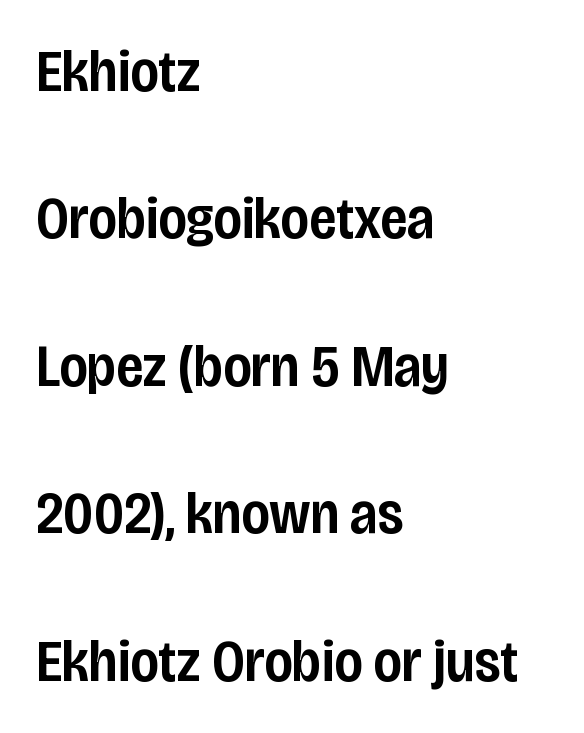
{"serif": "no", "italic": "no", "bold": "semi", "weight": "semibold", "width": "condensed", "stroke_contrast": "low", "x_height": "large", "monospaced": "no", "underline": "no", "align": "left", "line_spacing": "loose", "line_spacing_ratio": 2.5, "letter_spacing": "normal", "letter_spacing_em": 0.0, "glyph_px": 59}
